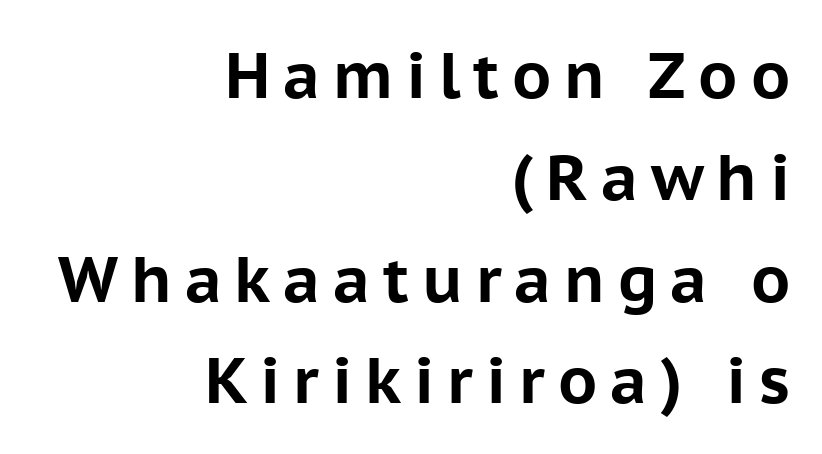
Q: Is the text bold? A: Yes.
Q: Is the text italic (slanted)? A: No, it is upright.
Q: Is the typeface a serif or a sans-serif typeface? A: Sans-serif.
Q: Is the text underlined? A: No.
Q: How is the paragraph aligned? A: Right-aligned.
Q: Is the spacing between letters normal or unusually wide? A: Unusually wide.
Q: Is the spacing between lines tight, normal or loose? A: Normal.
Q: Width (condensed, normal, or wide)? A: Normal.
Q: Stroke contrast? A: Low.
Q: x-height? A: Medium.
Q: Monospaced? A: No.
